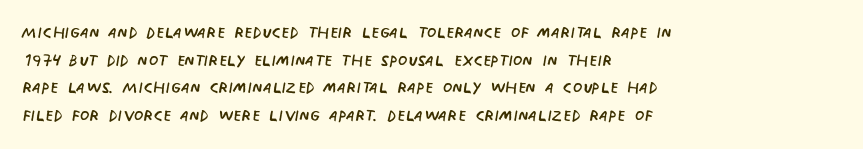
Q: Is the text bold? A: No.
Q: Is the text underlined? A: No.
Q: How is the paragraph aligned? A: Left-aligned.
Q: Is the spacing between letters normal or unusually wide? A: Normal.
Q: Is the spacing between lines tight, normal or loose? A: Normal.
